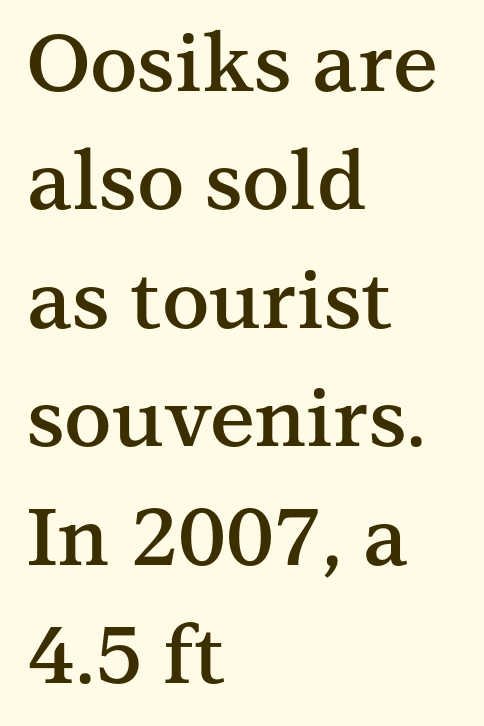
Q: Is the text bold? A: Semi-bold.
Q: Is the text italic (slanted)? A: No, it is upright.
Q: Is the typeface a serif or a sans-serif typeface? A: Serif.
Q: Is the text underlined? A: No.
Q: How is the paragraph aligned? A: Left-aligned.
Q: Is the spacing between letters normal or unusually wide? A: Normal.
Q: Is the spacing between lines tight, normal or loose? A: Normal.
Q: Width (condensed, normal, or wide)? A: Normal.
Q: Stroke contrast? A: Medium.
Q: x-height? A: Medium.
Q: Monospaced? A: No.
